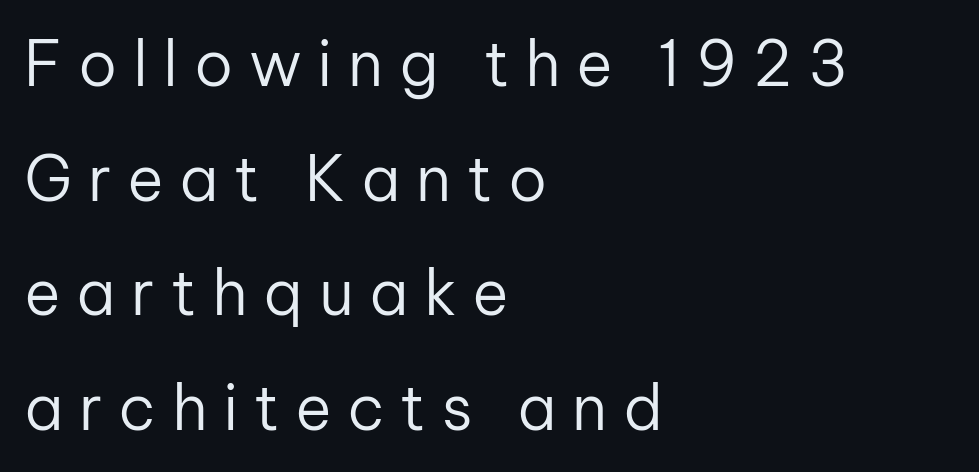
The image shows 62 px regular-weight sans-serif type, upright; set left-aligned, line spacing 1.85x, unusually wide letter spacing (+0.25 em), not underlined; low stroke contrast and a medium x-height.
